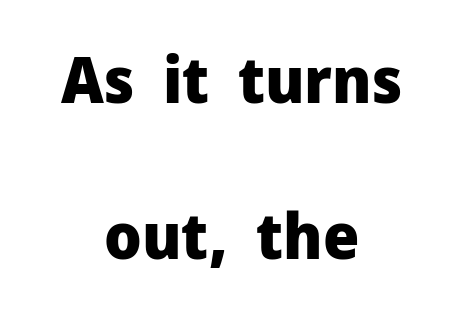
Q: Is the text bold? A: Yes.
Q: Is the text italic (slanted)? A: No, it is upright.
Q: Is the typeface a serif or a sans-serif typeface? A: Sans-serif.
Q: Is the text underlined? A: No.
Q: How is the paragraph aligned? A: Centered.
Q: Is the spacing between letters normal or unusually wide? A: Normal.
Q: Is the spacing between lines tight, normal or loose? A: Loose.
Q: Width (condensed, normal, or wide)? A: Normal.
Q: Stroke contrast? A: Low.
Q: x-height? A: Medium.
Q: Monospaced? A: No.
